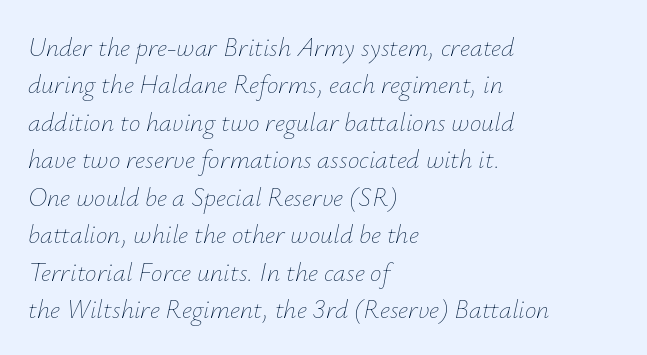
Q: Is the text bold? A: No.
Q: Is the text italic (slanted)? A: Yes, it leans right by about 12 degrees.
Q: Is the text underlined? A: No.
Q: How is the paragraph aligned? A: Left-aligned.
Q: Is the spacing between letters normal or unusually wide? A: Normal.
Q: Is the spacing between lines tight, normal or loose? A: Normal.
